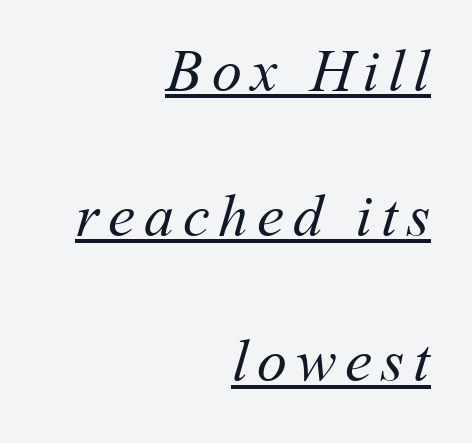
Q: Is the text bold? A: No.
Q: Is the text underlined? A: Yes.
Q: How is the paragraph aligned? A: Right-aligned.
Q: Is the spacing between lines tight, normal or loose? A: Loose.
Q: Width (condensed, normal, or wide)? A: Normal.
Q: Stroke contrast? A: Medium.
Q: x-height? A: Medium.
Q: Monospaced? A: No.
